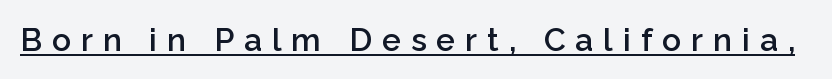
Q: Is the text bold? A: Semi-bold.
Q: Is the text italic (slanted)? A: No, it is upright.
Q: Is the typeface a serif or a sans-serif typeface? A: Sans-serif.
Q: Is the text underlined? A: Yes.
Q: Is the spacing between letters normal or unusually wide? A: Unusually wide.
Q: Width (condensed, normal, or wide)? A: Normal.
Q: Stroke contrast? A: Low.
Q: x-height? A: Medium.
Q: Monospaced? A: No.
